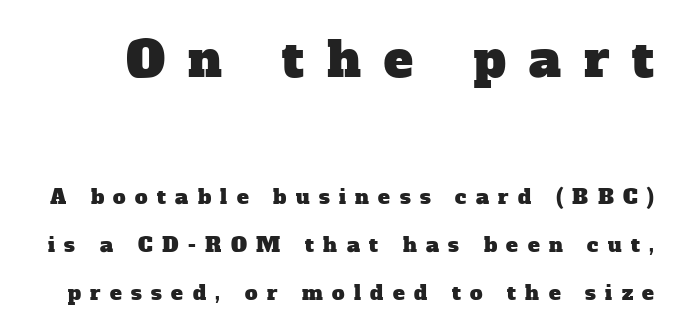
The letters in the upper block stand taller than those in the block below. Looks like regular typesetting: each glyph gets only the width it needs. The block of text is sparse from top to bottom, with ample space between rows. The rendering shows small feet on the letterforms — a serif design. The rendering inserts visible extra space after every character. Letters rest on an invisible, unmarked baseline.
